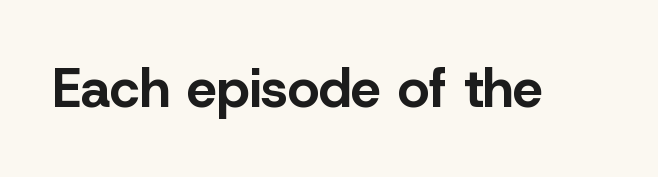
Q: Is the text bold? A: Yes.
Q: Is the text italic (slanted)? A: No, it is upright.
Q: Is the typeface a serif or a sans-serif typeface? A: Sans-serif.
Q: Is the text underlined? A: No.
Q: Is the spacing between letters normal or unusually wide? A: Normal.
Q: Width (condensed, normal, or wide)? A: Normal.
Q: Stroke contrast? A: Low.
Q: x-height? A: Medium.
Q: Monospaced? A: No.
